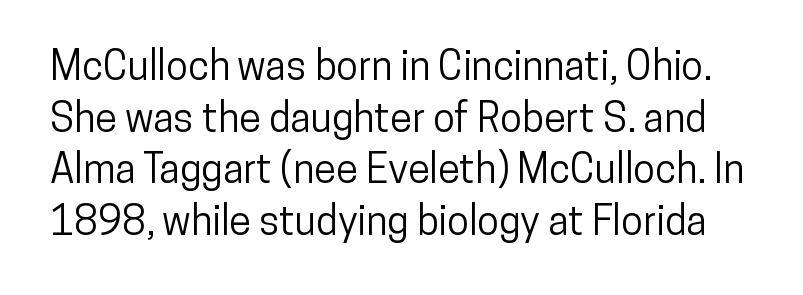
Q: Is the text italic (slanted)? A: No, it is upright.
Q: Is the typeface a serif or a sans-serif typeface? A: Sans-serif.
Q: Is the text underlined? A: No.
Q: Is the spacing between letters normal or unusually wide? A: Normal.
Q: Is the spacing between lines tight, normal or loose? A: Normal.
Q: Width (condensed, normal, or wide)? A: Condensed.
Q: Stroke contrast? A: Low.
Q: x-height? A: Medium.
Q: Monospaced? A: No.
